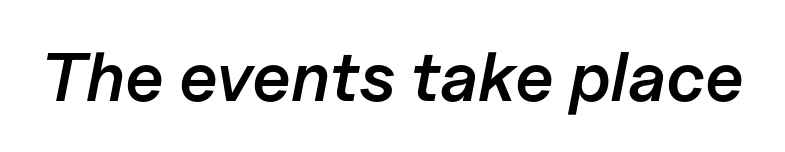
The specimen omits any rule beneath the text block's lines. A typesetter would call this proportional, since set widths differ per character. An italicized treatment has been applied to the whole sample. The letters sit at their default tracking, neither squeezed nor spread. Stroke thickness is moderately raised; the sample reads as semibold.
